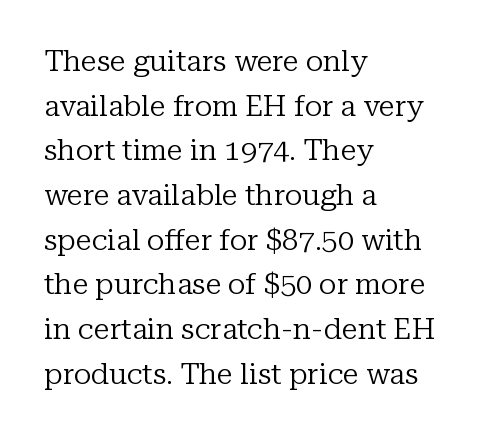
{"serif": "yes", "italic": "no", "bold": "no", "weight": "regular", "width": "normal", "stroke_contrast": "low", "x_height": "medium", "monospaced": "no", "underline": "no", "align": "left", "line_spacing": "normal", "line_spacing_ratio": 1.54, "letter_spacing": "normal", "letter_spacing_em": 0.0, "glyph_px": 29}
